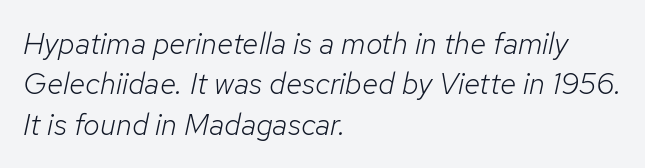
Left-aligned paragraph, ragged on the right. This reads as an unemphasized weight, regular at the heaviest. Do the characters align in a grid? No, the font is proportional. You can tell it's italic because the verticals aren't actually vertical. Each word holds together tightly as a unit, with standard inter-letter gaps.
